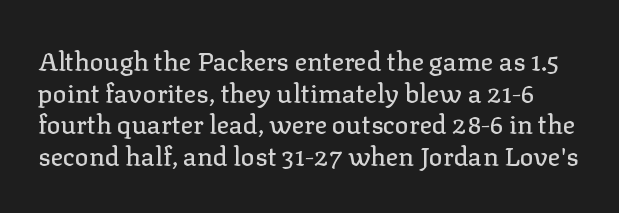
The image shows 26 px text type, upright; set line spacing 1.22x, normal letter spacing, not underlined.
